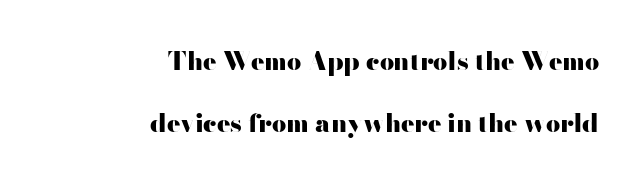
The image shows 25 px bold type, upright; set right-aligned, loose line spacing (2.49x), normal letter spacing, not underlined.
